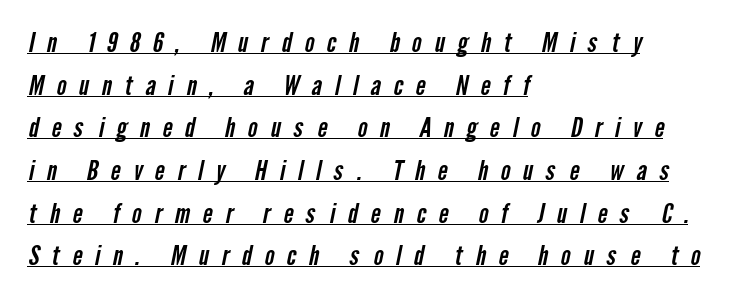
Somebody hit Ctrl+U on this one — the words are underlined. Leading matches the norm, producing a regular column. The letters are spread apart with noticeably loose tracking. The rag falls on the right side of this text block.
